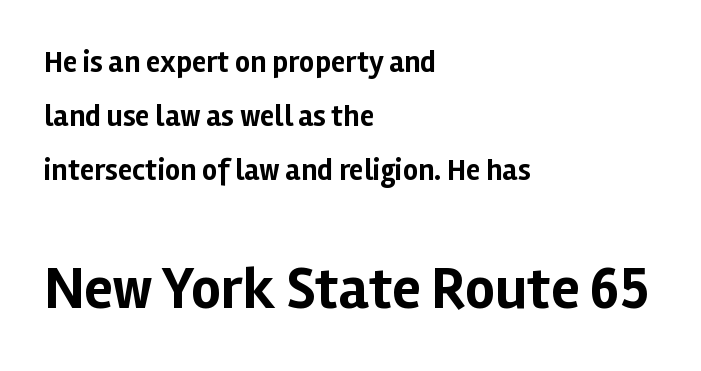
Q: Is the text bold? A: Yes.
Q: Is the text italic (slanted)? A: No, it is upright.
Q: Is the typeface a serif or a sans-serif typeface? A: Sans-serif.
Q: Is the text underlined? A: No.
Q: How is the paragraph aligned? A: Left-aligned.
Q: Is the spacing between letters normal or unusually wide? A: Normal.
Q: Which block of text is set in a larger size, the first (top) or the second (bottom)? A: The second (bottom) one.
Q: Width (condensed, normal, or wide)? A: Normal.
Q: Stroke contrast? A: Low.
Q: x-height? A: Medium.
Q: Monospaced? A: No.
